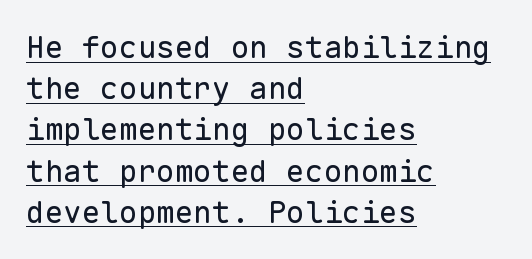
The image shows 31 px regular-weight sans-serif type, upright, monospaced; set left-aligned, normal line spacing (1.33x), normal letter spacing, underlined; low stroke contrast and a medium x-height.
